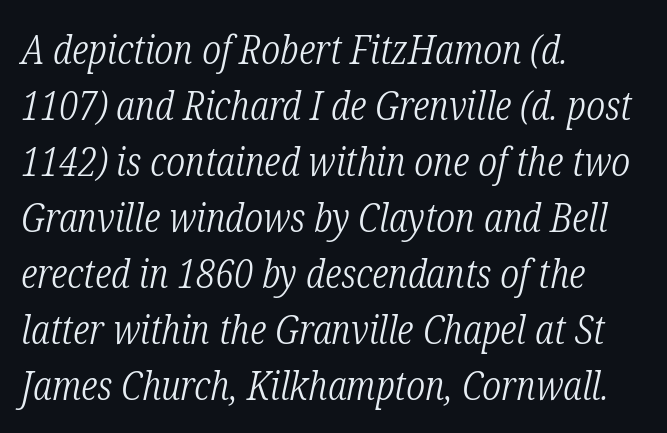
Italic? Definitely — the glyphs are oblique. Think of a printed novel: that variable character pitch is what you see here. Is the stroke heavy? The answer is a plain regular-or-lighter. Small tapered or slab feet sit at the stroke ends, so this counts as serif.
